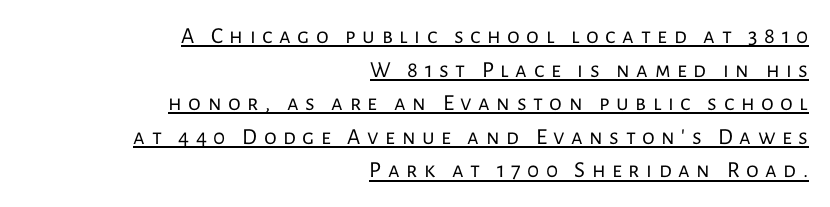
Loose tracking; the words dissolve into strings of separated letters. The string is rendered with underlining switched on. Unbolded letterforms with no extra heft. What's the leading like? Ordinary, nothing unusual. This sample uses an upright cut, with every glyph sitting square on the baseline.
